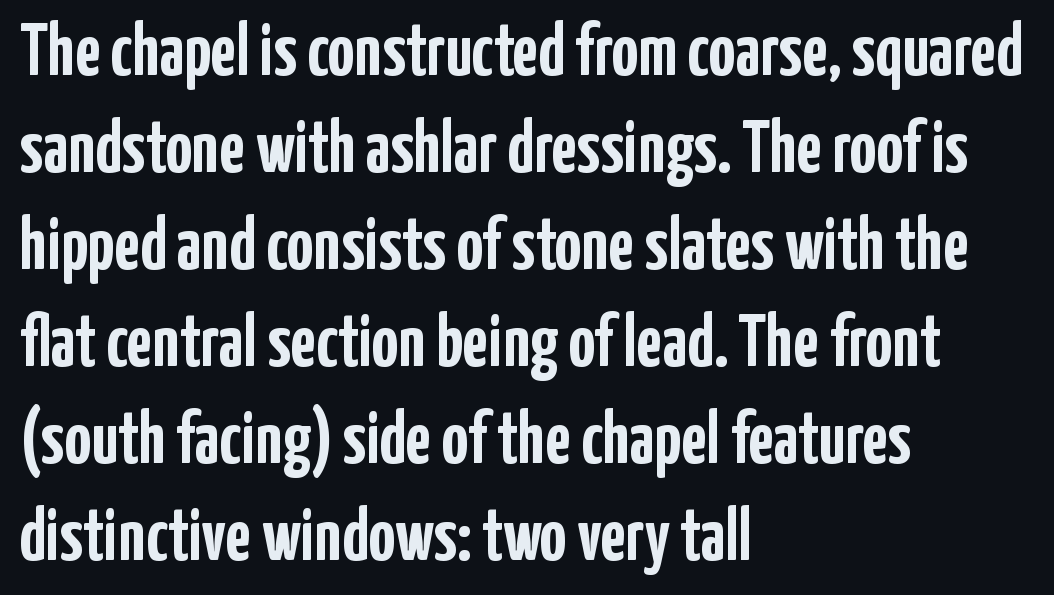
How are the letters spaced? Ordinarily, with no added tracking. Horizontally, the lines are justified to the leading edge only. The letters advance in unequal steps, a hallmark of proportional type. Honestly, the row spacing looks completely unremarkable. Rule under the text: the space is simply empty. Style check: upright.
